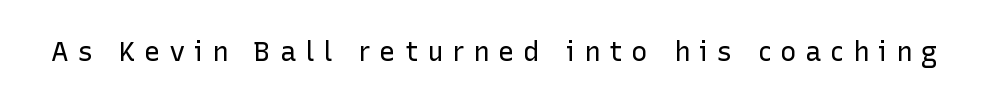
Rule under the text: the space is simply empty. The face used here is rendered with a markedly widened letterfit. Does the lettering tilt? It doesn't — this is upright. Letters have the restrained weight of plain body copy at most.
